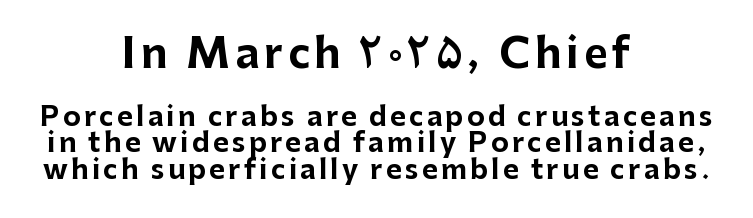
The image shows 41 px bold sans-serif type, upright; set centered, tight line spacing (0.98x), not underlined; the first (top) block is 1.52x larger; low stroke contrast and a medium x-height.
